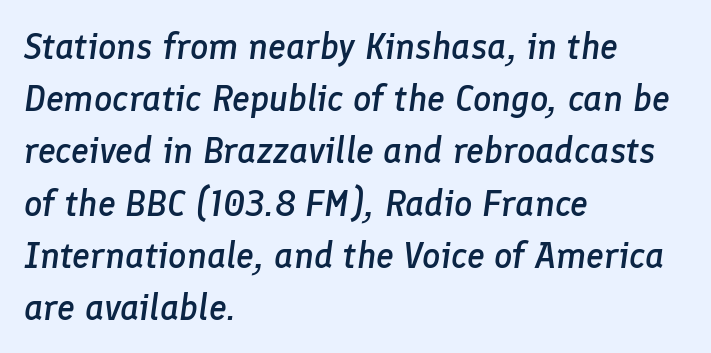
{"italic": "yes", "lean": "right", "slant_degrees": 8, "bold": "semi", "weight": "semibold", "width": "normal", "stroke_contrast": "low", "x_height": "medium", "monospaced": "no", "underline": "no", "align": "left", "line_spacing": "normal", "line_spacing_ratio": 1.45, "letter_spacing": "normal", "letter_spacing_em": 0.0, "glyph_px": 36}
